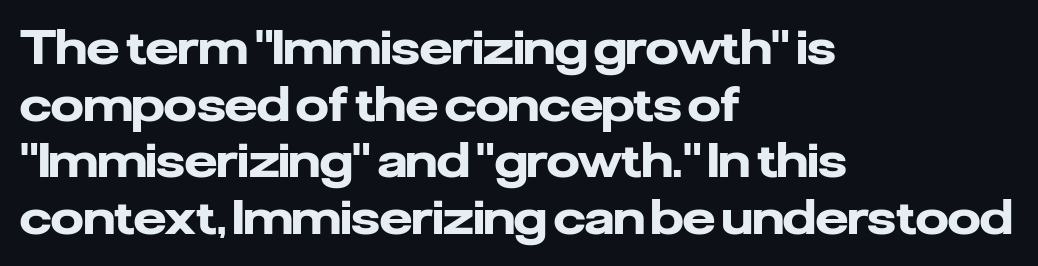
{"serif": "no", "italic": "no", "bold": "yes", "weight": "heavy", "width": "normal", "stroke_contrast": "low", "x_height": "medium", "monospaced": "no", "underline": "no", "align": "left", "line_spacing_ratio": 1.23, "letter_spacing": "normal", "letter_spacing_em": 0.0, "glyph_px": 46}
